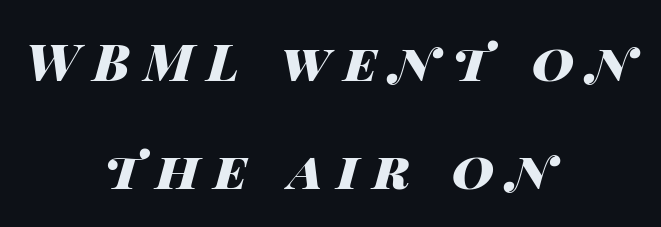
The image shows 52 px heavy, wide type, italic (leaning right); set centered, loose line spacing (2.07x), unusually wide letter spacing (+0.27 em), not underlined; high stroke contrast and a large x-height.
